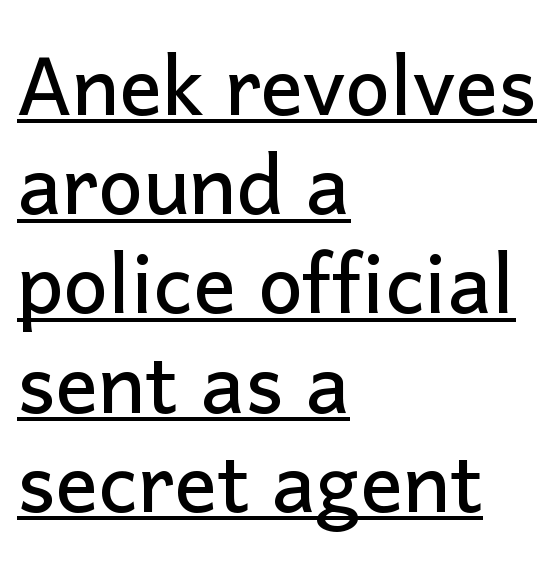
Character widths vary here, with narrow letters taking less room than wide ones. The words here are underlined. Nothing unusual about the tracking: characters are spaced as the font intends. Short and long lines alike share a common starting point at left.
